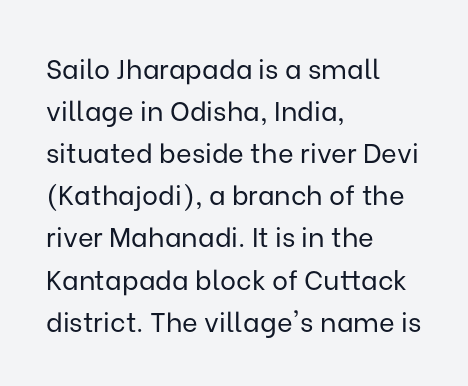
The image shows 27 px text type, upright; set left-aligned, normal line spacing (1.56x), normal letter spacing, not underlined.
